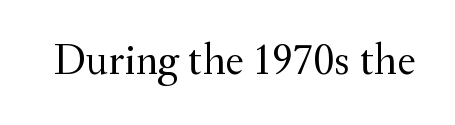
{"serif": "yes", "italic": "no", "bold": "no", "weight": "regular", "width": "normal", "stroke_contrast": "medium", "x_height": "small", "monospaced": "no", "underline": "no", "letter_spacing": "normal", "letter_spacing_em": 0.0, "glyph_px": 44}
